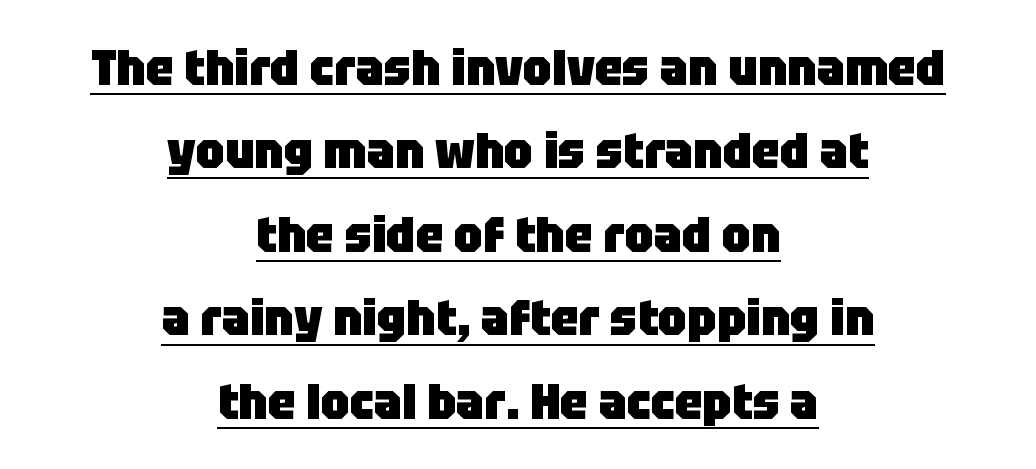
The image shows 50 px heavy sans-serif type, upright; set centered, normal line spacing (1.67x), normal letter spacing, underlined; low stroke contrast and a large x-height.
